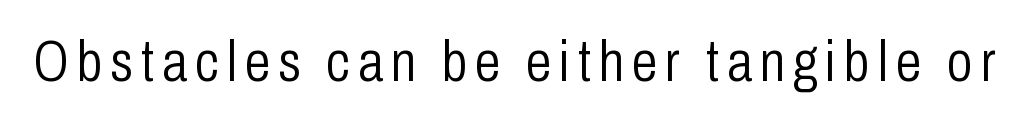
{"serif": "no", "italic": "no", "bold": "no", "weight": "light", "width": "condensed", "stroke_contrast": "low", "x_height": "medium", "monospaced": "no", "underline": "no", "glyph_px": 58}
